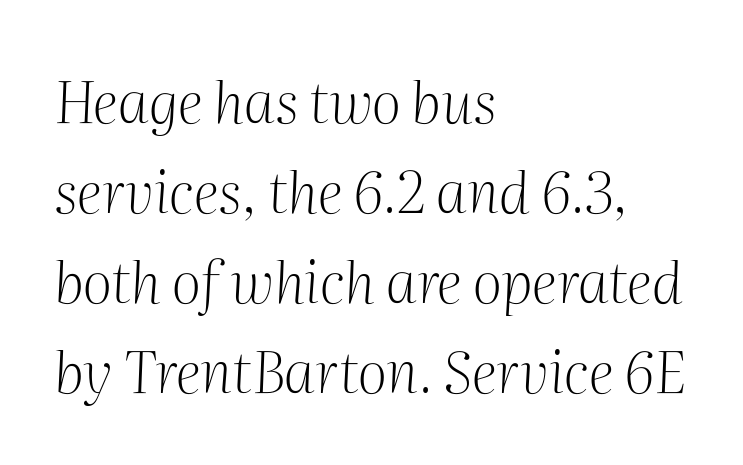
The image shows 58 px light serif type, italic (leaning right); set left-aligned, normal line spacing (1.55x), normal letter spacing, not underlined; medium stroke contrast and a medium x-height.
